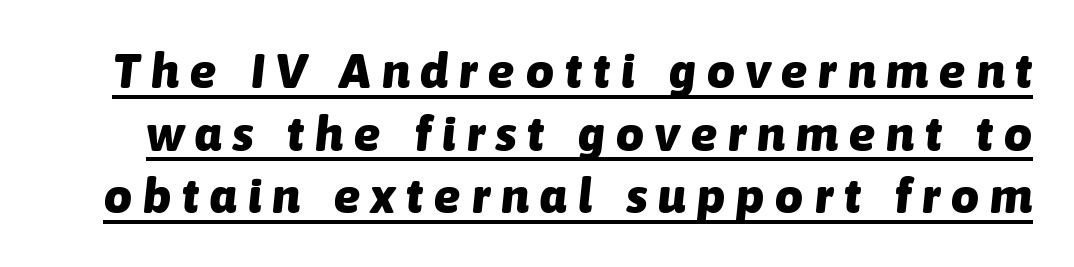
If you drew a line through each stem, it would be angled. Emphasis by weight is at full strength: bold. The lettering is marked with a stroke running underneath it. Compared with typical paragraphs, the rows here are spaced about the same. Does extra space separate the letters? Yes, quite a lot of it.
